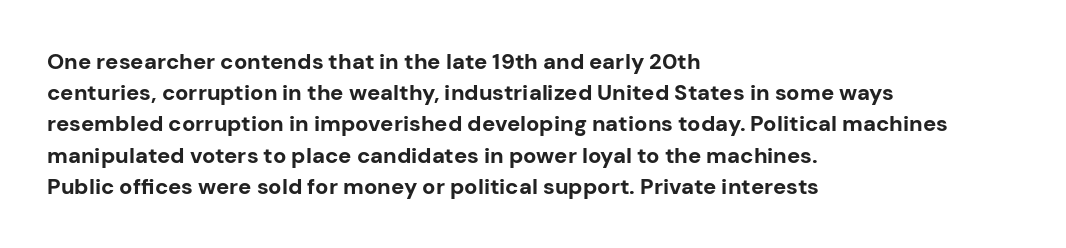
{"italic": "no", "bold": "yes", "underline": "no", "align": "left", "line_spacing": "normal", "line_spacing_ratio": 1.42, "letter_spacing": "normal", "letter_spacing_em": 0.0, "glyph_px": 22}
